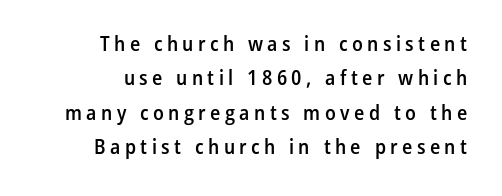
The image shows 21 px text type, upright; set right-aligned, normal line spacing (1.64x), unusually wide letter spacing (+0.21 em), not underlined.
